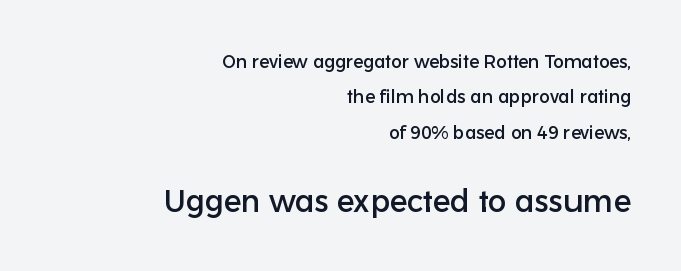
Character widths vary here, with narrow letters taking less room than wide ones. Tracking here is standard; glyphs follow each other at the usual distance. The rendering uses a large line-height, opening up the rows. Nope, no serifs anywhere on these letters.
